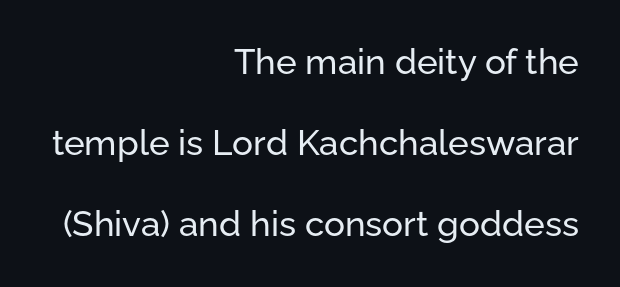
Q: Is the text italic (slanted)? A: No, it is upright.
Q: Is the typeface a serif or a sans-serif typeface? A: Sans-serif.
Q: Is the text underlined? A: No.
Q: How is the paragraph aligned? A: Right-aligned.
Q: Is the spacing between letters normal or unusually wide? A: Normal.
Q: Is the spacing between lines tight, normal or loose? A: Loose.
Q: Width (condensed, normal, or wide)? A: Normal.
Q: Stroke contrast? A: Low.
Q: x-height? A: Medium.
Q: Monospaced? A: No.
